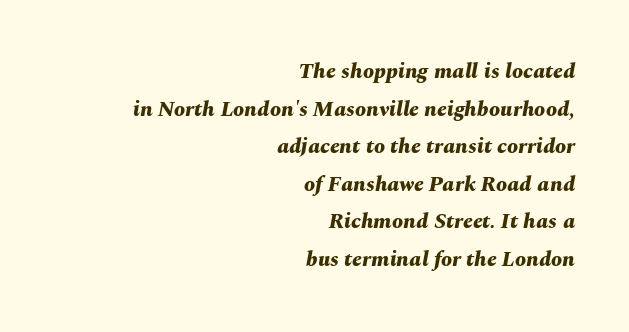
Inter-character spacing is left at the font's built-in metrics. Is the block centered? No — it sits flush against the right margin. In terms of posture, this sample is oblique. Any mark beneath the type? The region is blank. Stroke thickness is high; the sample reads as a true bold.
